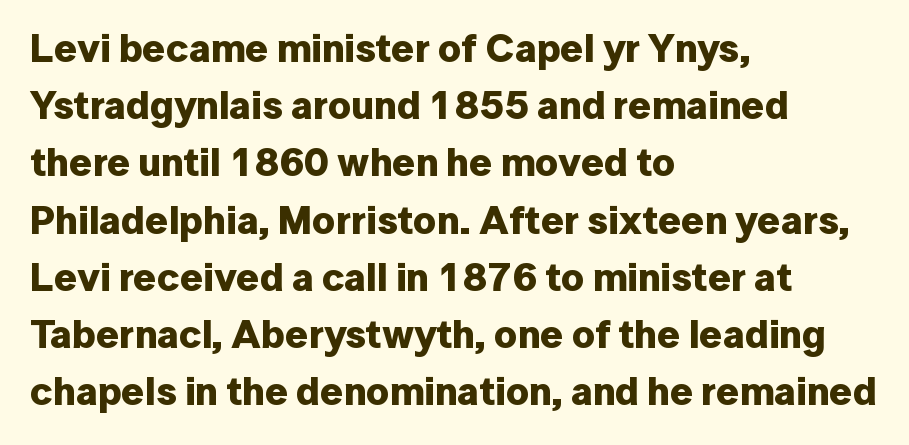
Q: Is the text bold? A: Yes.
Q: Is the text italic (slanted)? A: No, it is upright.
Q: Is the typeface a serif or a sans-serif typeface? A: Sans-serif.
Q: Is the text underlined? A: No.
Q: How is the paragraph aligned? A: Left-aligned.
Q: Is the spacing between letters normal or unusually wide? A: Normal.
Q: Is the spacing between lines tight, normal or loose? A: Normal.
Q: Width (condensed, normal, or wide)? A: Normal.
Q: Stroke contrast? A: Low.
Q: x-height? A: Medium.
Q: Monospaced? A: No.
